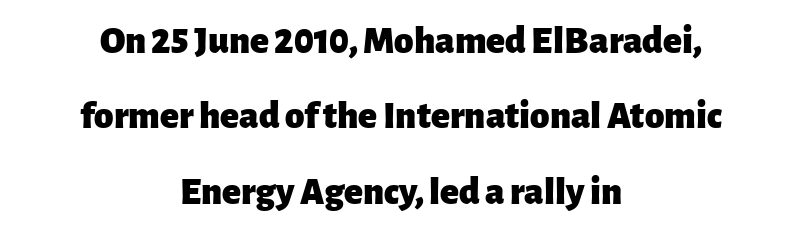
Casual observation: everything's sitting right in the middle. The baseline area is clear. This sample has the flowing, uneven cadence of proportional lettering. The font's upright variant was chosen for this text. As a designer I'd log this as weight 700, bold. No feet cap the strokes, marking this as sans-serif type.
